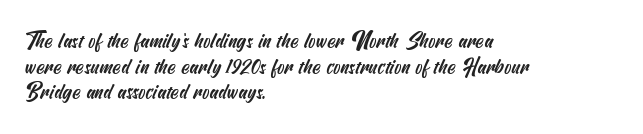
{"underline": "no", "align": "left", "line_spacing_ratio": 1.22, "letter_spacing": "normal", "letter_spacing_em": 0.0, "glyph_px": 21}
